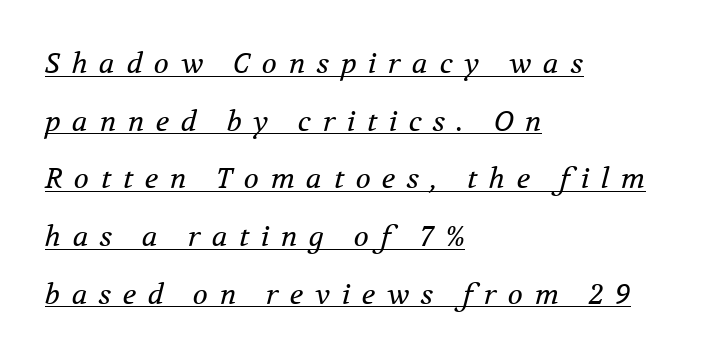
{"serif": "yes", "italic": "yes", "lean": "right", "slant_degrees": 12, "bold": "no", "weight": "regular", "width": "normal", "stroke_contrast": "medium", "x_height": "medium", "monospaced": "no", "underline": "yes", "align": "left", "line_spacing": "loose", "line_spacing_ratio": 2.06, "letter_spacing": "wide", "letter_spacing_em": 0.41, "glyph_px": 28}
